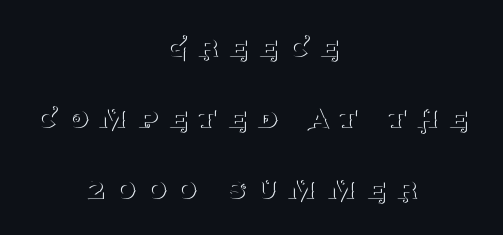
The characters are drawn with everyday or finer stroke widths. Check under the words: just untouched page. The type family on display is of the serif kind. The letters stand upright; this is a roman face. Each letter keeps its own natural width here, so spacing adapts to shape.
